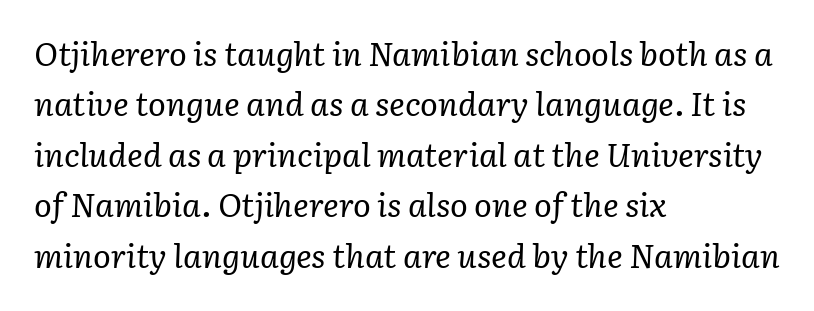
Q: Is the text bold? A: No.
Q: Is the text italic (slanted)? A: Yes, it leans right by about 3 degrees.
Q: Is the typeface a serif or a sans-serif typeface? A: Serif.
Q: Is the text underlined? A: No.
Q: How is the paragraph aligned? A: Left-aligned.
Q: Is the spacing between letters normal or unusually wide? A: Normal.
Q: Is the spacing between lines tight, normal or loose? A: Normal.
Q: Width (condensed, normal, or wide)? A: Normal.
Q: Stroke contrast? A: Low.
Q: x-height? A: Medium.
Q: Monospaced? A: No.
